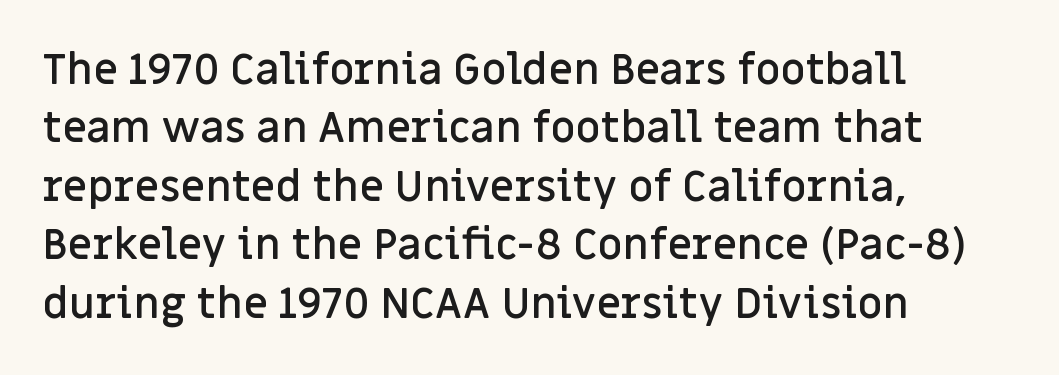
Underlining? Definitely not there. Leading matches the norm, producing a regular column. Students, this is semibold: more ink than regular, less than bold. This sample uses plain, unmodified letter spacing. These lines are set flush left with a ragged right edge.
